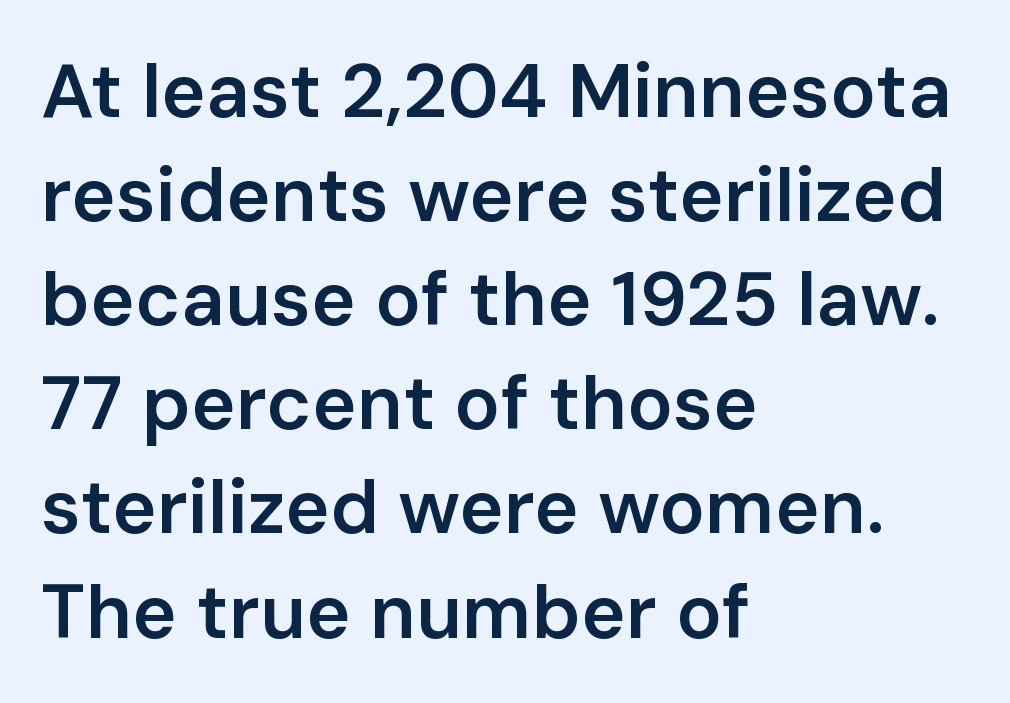
{"serif": "no", "italic": "no", "bold": "semi", "weight": "semibold", "width": "normal", "stroke_contrast": "low", "x_height": "medium", "monospaced": "no", "underline": "no", "align": "left", "line_spacing": "normal", "line_spacing_ratio": 1.37, "letter_spacing": "normal", "letter_spacing_em": 0.0, "glyph_px": 76}
